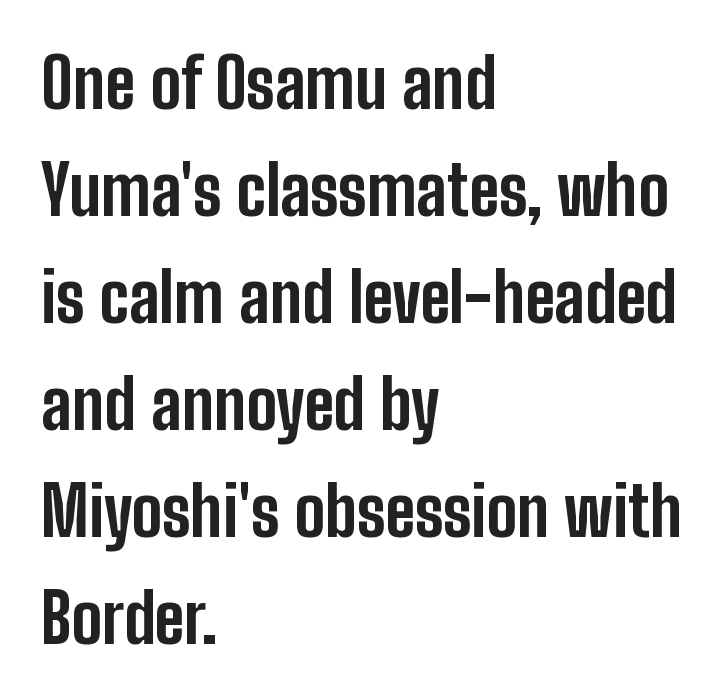
{"serif": "no", "italic": "no", "bold": "yes", "weight": "bold", "width": "condensed", "stroke_contrast": "low", "x_height": "medium", "monospaced": "no", "underline": "no", "align": "left", "line_spacing": "normal", "line_spacing_ratio": 1.55, "letter_spacing": "normal", "letter_spacing_em": 0.0, "glyph_px": 69}
